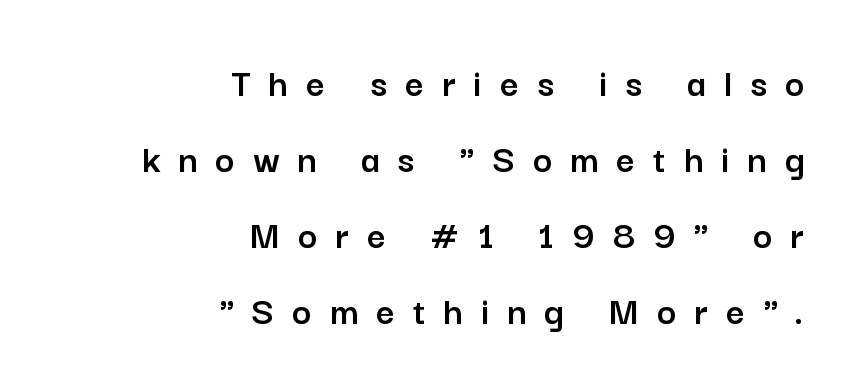
Tracking here is generous; glyphs stand well apart from one another. Any mark beneath the type? The region is blank. Visually the block forms a straight wall on the right and a jagged coastline on the left. This is sans-serif lettering, the kind often seen on screens and signage.
